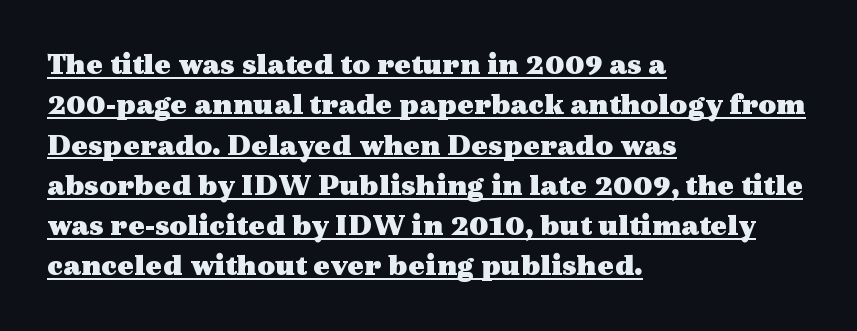
The image shows 31 px heavy, wide serif type, upright; set left-aligned, normal line spacing (1.3x), normal letter spacing, underlined; a medium x-height.
